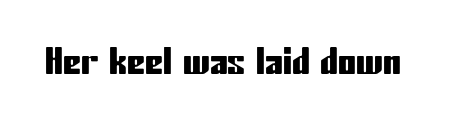
Nothing unusual about the tracking: characters are spaced as the font intends. Ordinary non-slanted type is in use. What kind of face is this? One without serifs — a sans. These lines are rendered in a variable-pitch font.
